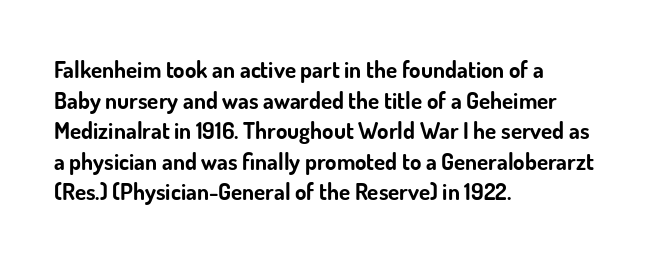
The image shows 23 px bold type, upright; set left-aligned, normal line spacing (1.33x), normal letter spacing, not underlined.
